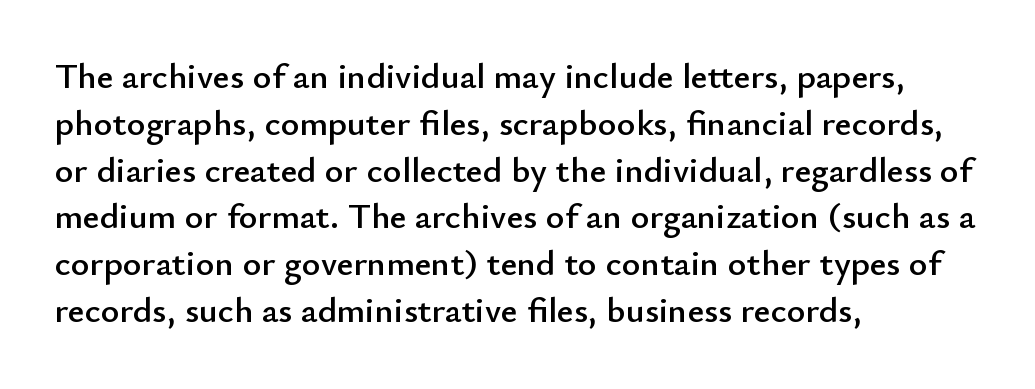
{"serif": "no", "italic": "no", "width": "normal", "stroke_contrast": "low", "x_height": "small", "monospaced": "no", "underline": "no", "align": "left", "line_spacing": "normal", "line_spacing_ratio": 1.3, "letter_spacing": "normal", "letter_spacing_em": 0.0, "glyph_px": 36}
